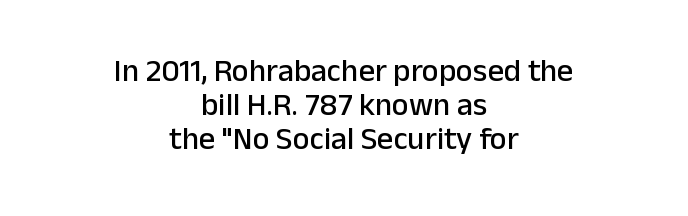
{"serif": "no", "italic": "no", "width": "normal", "stroke_contrast": "low", "x_height": "medium", "monospaced": "no", "underline": "no", "align": "center", "line_spacing": "tight", "line_spacing_ratio": 1.06, "letter_spacing": "normal", "letter_spacing_em": 0.0, "glyph_px": 32}
